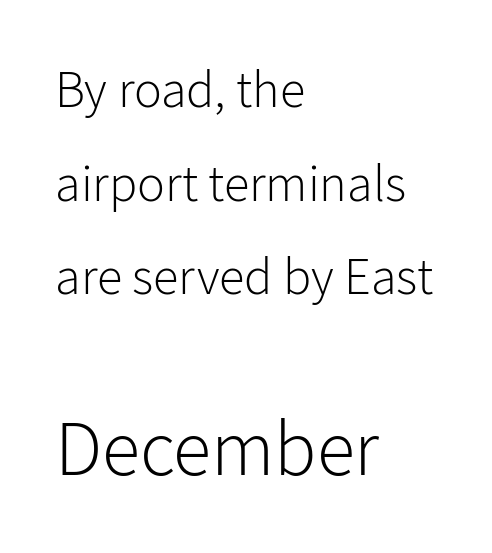
{"serif": "no", "italic": "no", "bold": "no", "weight": "light", "width": "normal", "stroke_contrast": "low", "x_height": "medium", "monospaced": "no", "underline": "no", "align": "left", "line_spacing_ratio": 1.8, "letter_spacing": "normal", "letter_spacing_em": 0.0, "larger_block": "second", "size_ratio": 1.5, "glyph_px": 78}
